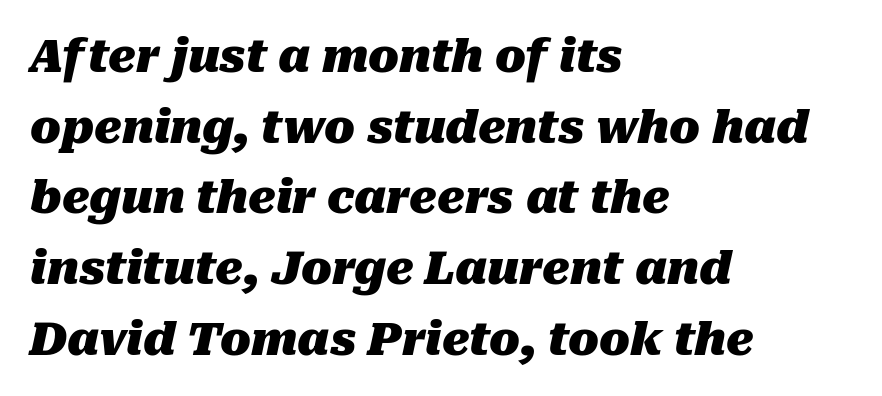
{"italic": "yes", "lean": "right", "slant_degrees": 10, "bold": "yes", "weight": "heavy", "width": "normal", "stroke_contrast": "medium", "x_height": "medium", "monospaced": "no", "underline": "no", "align": "left", "line_spacing": "normal", "line_spacing_ratio": 1.57, "letter_spacing": "normal", "letter_spacing_em": 0.0, "glyph_px": 45}
